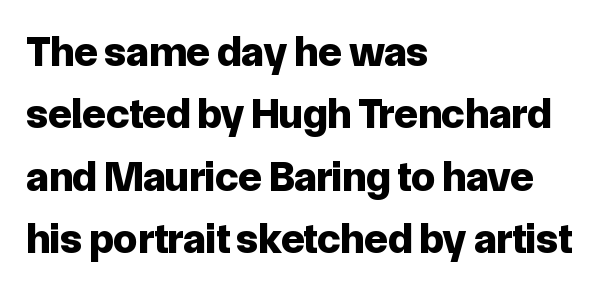
Q: Is the text bold? A: Yes.
Q: Is the text italic (slanted)? A: No, it is upright.
Q: Is the typeface a serif or a sans-serif typeface? A: Sans-serif.
Q: Is the text underlined? A: No.
Q: How is the paragraph aligned? A: Left-aligned.
Q: Is the spacing between letters normal or unusually wide? A: Normal.
Q: Is the spacing between lines tight, normal or loose? A: Normal.
Q: Width (condensed, normal, or wide)? A: Normal.
Q: Stroke contrast? A: Low.
Q: x-height? A: Medium.
Q: Monospaced? A: No.
